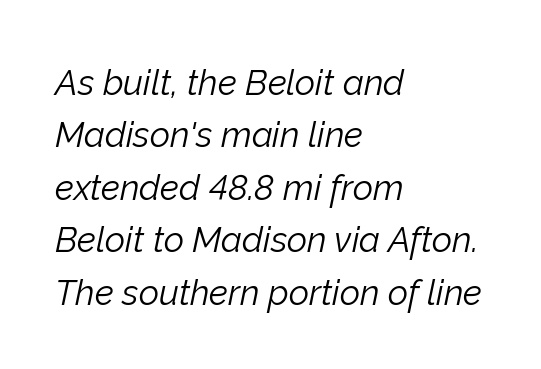
The image shows 35 px light type, italic (leaning right); set left-aligned, normal line spacing (1.5x), normal letter spacing, not underlined; low stroke contrast and a medium x-height.
